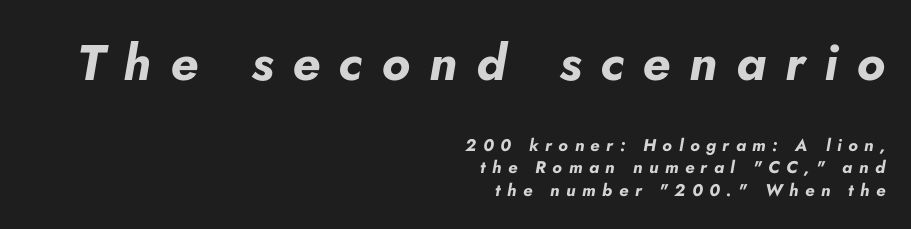
Q: Is the text bold? A: Yes.
Q: Is the text italic (slanted)? A: Yes, it leans right by about 10 degrees.
Q: Is the text underlined? A: No.
Q: How is the paragraph aligned? A: Right-aligned.
Q: Is the spacing between letters normal or unusually wide? A: Unusually wide.
Q: Is the spacing between lines tight, normal or loose? A: Normal.
Q: Which block of text is set in a larger size, the first (top) or the second (bottom)? A: The first (top) one.
Q: Width (condensed, normal, or wide)? A: Normal.
Q: Stroke contrast? A: Low.
Q: x-height? A: Small.
Q: Monospaced? A: No.
